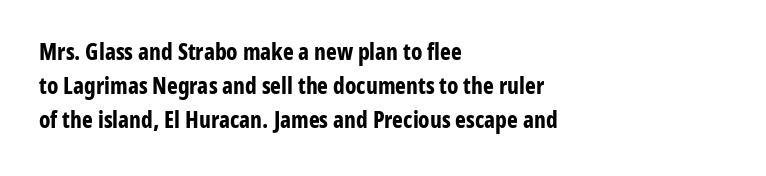
Bold? Absolutely — the strokes are thick and heavy. The setting favours the left margin, as ordinary paragraphs usually do. The font's upright variant was chosen for this text. A bare baseline throughout the passage. Vertical spacing — default.
